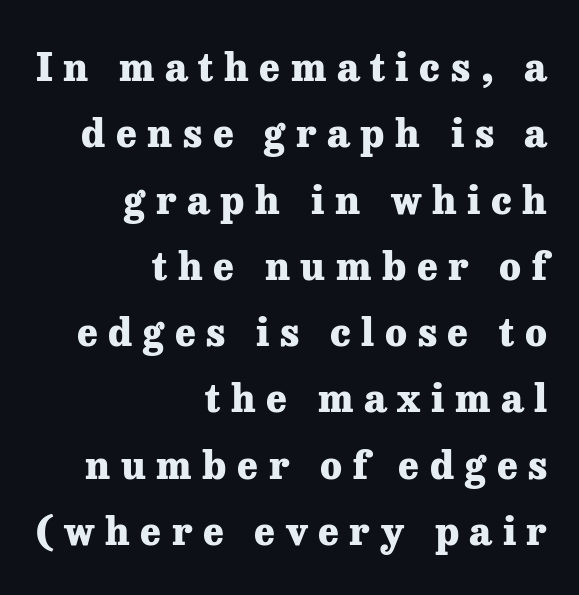
Compared with an ordinary text face, these strokes are far heavier — a full bold. These lines were composed using upright roman letters. The letters advance in unequal steps, a hallmark of proportional type. Anything drawn beneath the words? Only blank space.
